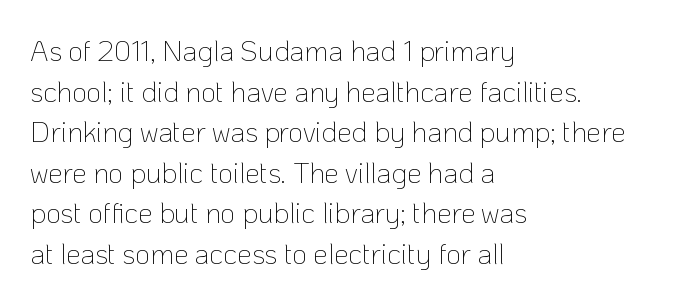
Q: Is the text bold? A: No.
Q: Is the text italic (slanted)? A: No, it is upright.
Q: Is the typeface a serif or a sans-serif typeface? A: Sans-serif.
Q: Is the text underlined? A: No.
Q: How is the paragraph aligned? A: Left-aligned.
Q: Is the spacing between letters normal or unusually wide? A: Normal.
Q: Is the spacing between lines tight, normal or loose? A: Normal.
Q: Width (condensed, normal, or wide)? A: Normal.
Q: Stroke contrast? A: Low.
Q: x-height? A: Medium.
Q: Monospaced? A: No.
